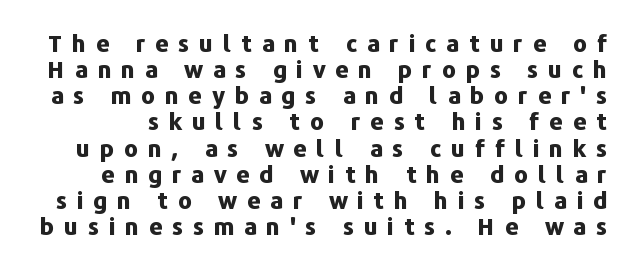
No word sits above an underline. A dark, heavy texture on the line: the type is bold. The space between consecutive lines is stingy. Look at the tracking — it's clearly loosened, letters drifting apart.
